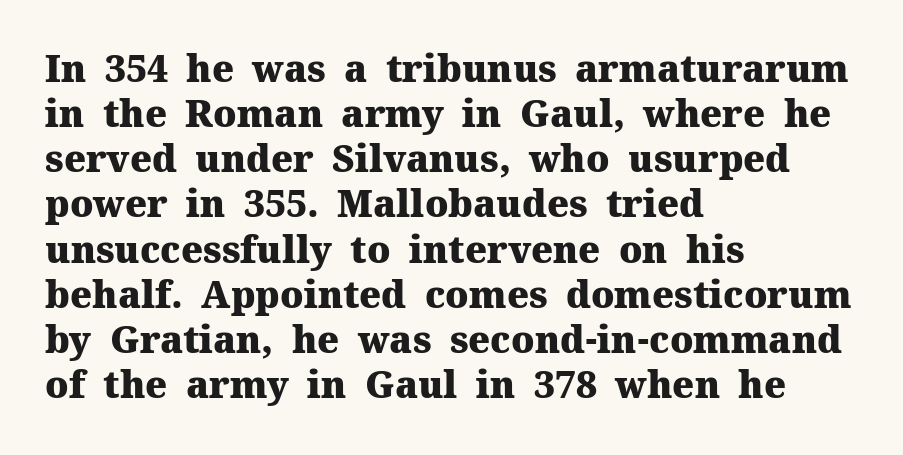
{"serif": "yes", "italic": "no", "bold": "yes", "weight": "heavy", "width": "normal", "stroke_contrast": "medium", "x_height": "medium", "monospaced": "no", "underline": "no", "align": "left", "line_spacing_ratio": 1.22, "letter_spacing": "normal", "letter_spacing_em": 0.0, "glyph_px": 37}
